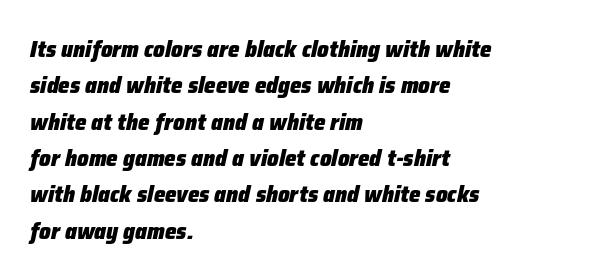
There's an unmistakable incline to the writing here. The block of text has a typical density, with ordinary space between rows. Visually the block forms a straight wall on the left and a jagged coastline on the right. Check the space under the baseline: it is left empty. These words are printed bold, with thick strokes throughout.
